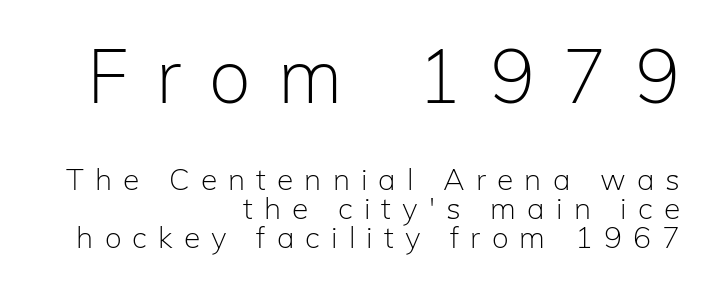
{"serif": "no", "italic": "no", "bold": "no", "weight": "light", "width": "normal", "stroke_contrast": "low", "x_height": "medium", "monospaced": "no", "underline": "no", "align": "right", "line_spacing": "tight", "line_spacing_ratio": 0.96, "letter_spacing": "wide", "letter_spacing_em": 0.37, "larger_block": "first", "size_ratio": 2.5, "glyph_px": 75}
